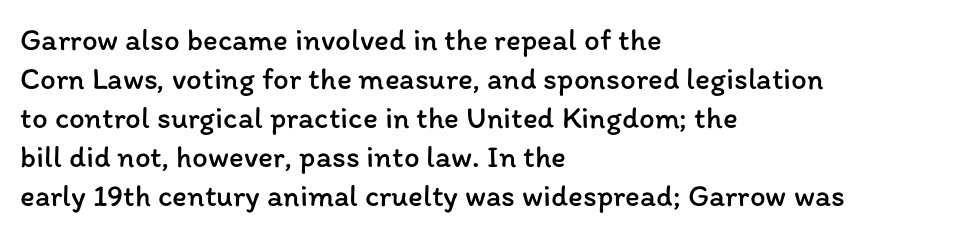
Q: Is the text bold? A: No.
Q: Is the text italic (slanted)? A: No, it is upright.
Q: Is the text underlined? A: No.
Q: How is the paragraph aligned? A: Left-aligned.
Q: Is the spacing between letters normal or unusually wide? A: Normal.
Q: Is the spacing between lines tight, normal or loose? A: Normal.
Q: Width (condensed, normal, or wide)? A: Normal.
Q: Stroke contrast? A: Low.
Q: x-height? A: Medium.
Q: Monospaced? A: No.
